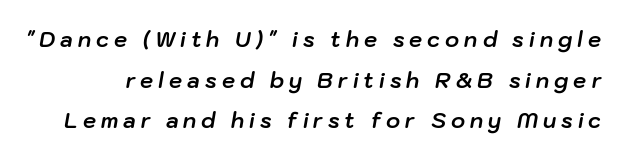
Q: Is the text bold? A: Yes.
Q: Is the text italic (slanted)? A: Yes, it leans right by about 10 degrees.
Q: Is the text underlined? A: No.
Q: Is the spacing between letters normal or unusually wide? A: Unusually wide.
Q: Is the spacing between lines tight, normal or loose? A: Loose.
